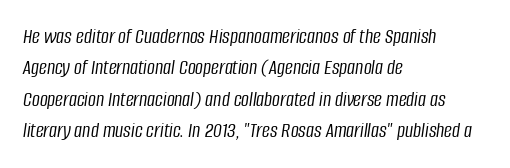
{"italic": "yes", "lean": "right", "slant_degrees": 8, "bold": "no", "underline": "no", "align": "left", "line_spacing": "normal", "line_spacing_ratio": 1.43, "letter_spacing": "normal", "letter_spacing_em": 0.0, "glyph_px": 22}
